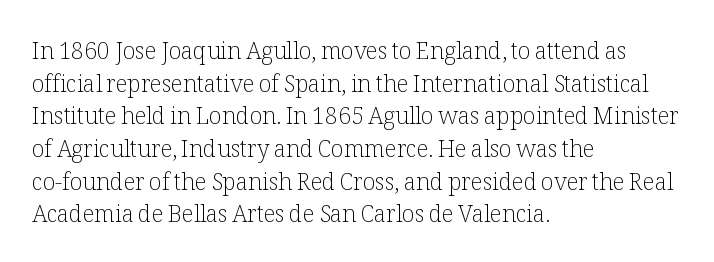
The image shows 23 px text type, upright; set left-aligned, normal line spacing (1.42x), normal letter spacing, not underlined.
